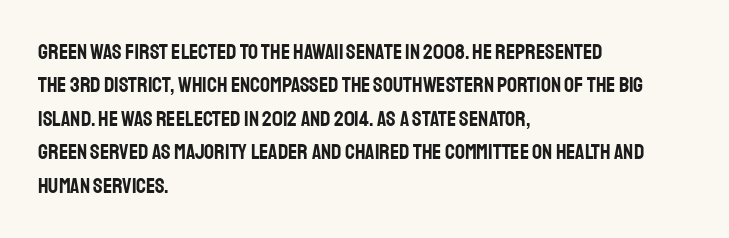
Q: Is the text italic (slanted)? A: No, it is upright.
Q: Is the text underlined? A: No.
Q: How is the paragraph aligned? A: Left-aligned.
Q: Is the spacing between letters normal or unusually wide? A: Normal.
Q: Is the spacing between lines tight, normal or loose? A: Normal.
